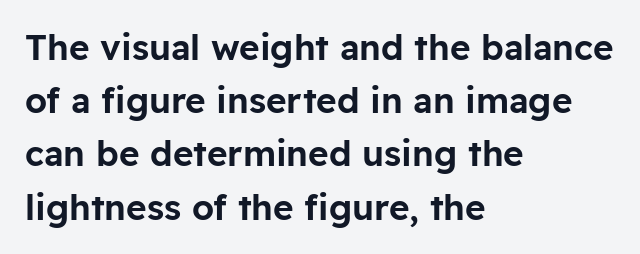
Successive baselines arrive at the customary interval. Stroke terminals: plain, sans-serif. Proportional: the letters do not fall into vertical columns. The line texture is even and compact thanks to regular tracking.
